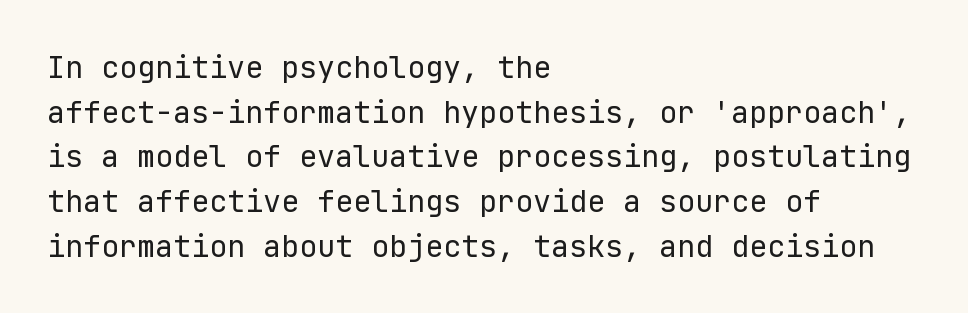
The specimen reads as upright at a glance. Weight: not bold — regular or lighter. Has an underline been added? It has not. A typesetter would call this zero additional tracking.
